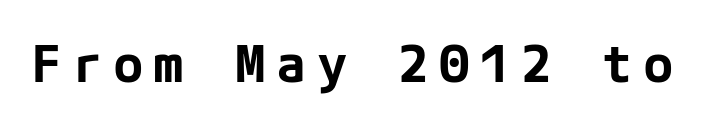
{"serif": "no", "italic": "no", "bold": "yes", "weight": "bold", "width": "normal", "stroke_contrast": "low", "x_height": "medium", "underline": "no", "letter_spacing": "wide", "letter_spacing_em": 0.2, "glyph_px": 51}
